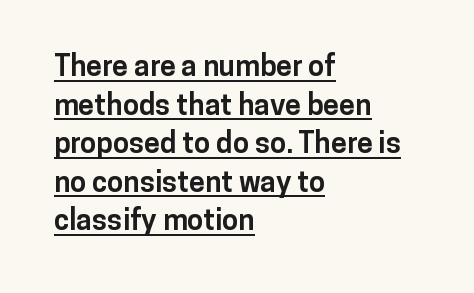
The image shows 29 px bold sans-serif type, upright; set left-aligned, normal line spacing (1.33x), normal letter spacing, underlined; low stroke contrast and a medium x-height.
